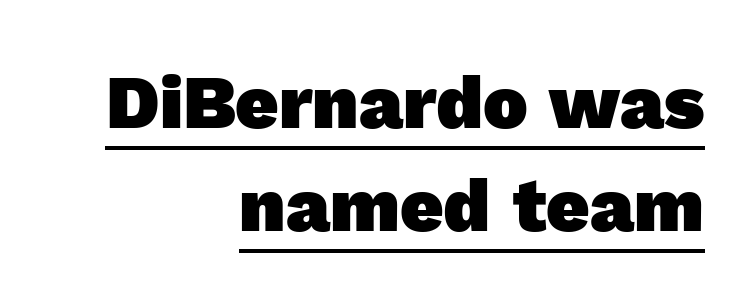
Each word holds together tightly as a unit, with standard inter-letter gaps. Vertically, the passage feels balanced, rows spaced as you'd expect. This is underlined copy, the kind a proofreader might mark for attention. This is heavy type, rendered in bold. Font category for this specimen: sans-serif.
